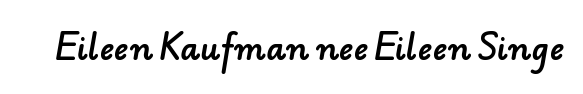
The image shows 31 px sans-serif type; set normal letter spacing, not underlined; low stroke contrast and a small x-height.
